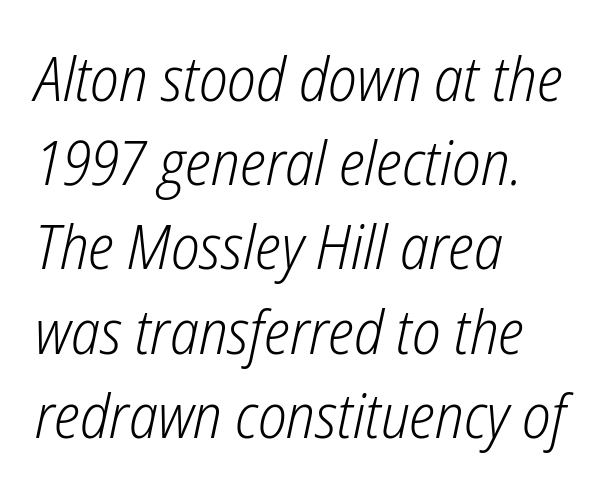
Q: Is the text bold? A: No.
Q: Is the text italic (slanted)? A: Yes, it leans right by about 12 degrees.
Q: Is the text underlined? A: No.
Q: How is the paragraph aligned? A: Left-aligned.
Q: Is the spacing between letters normal or unusually wide? A: Normal.
Q: Is the spacing between lines tight, normal or loose? A: Normal.
Q: Width (condensed, normal, or wide)? A: Condensed.
Q: Stroke contrast? A: Low.
Q: x-height? A: Medium.
Q: Monospaced? A: No.
